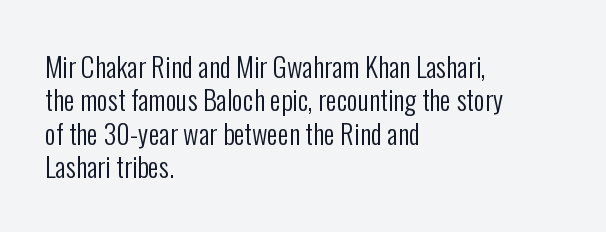
No letter is thick-stroked: the sample isn't bold. This rendering leaves character spacing at its baseline value. A bare baseline throughout the passage. Line beginnings align vertically; line endings do not. This sample uses an upright cut, with every glyph sitting square on the baseline.
